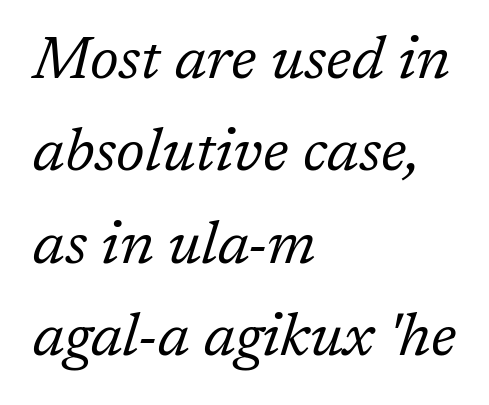
{"serif": "yes", "italic": "yes", "lean": "right", "slant_degrees": 17, "bold": "no", "weight": "regular", "width": "normal", "stroke_contrast": "low", "x_height": "medium", "monospaced": "no", "underline": "no", "align": "left", "line_spacing": "normal", "line_spacing_ratio": 1.54, "letter_spacing": "normal", "letter_spacing_em": 0.0, "glyph_px": 60}
